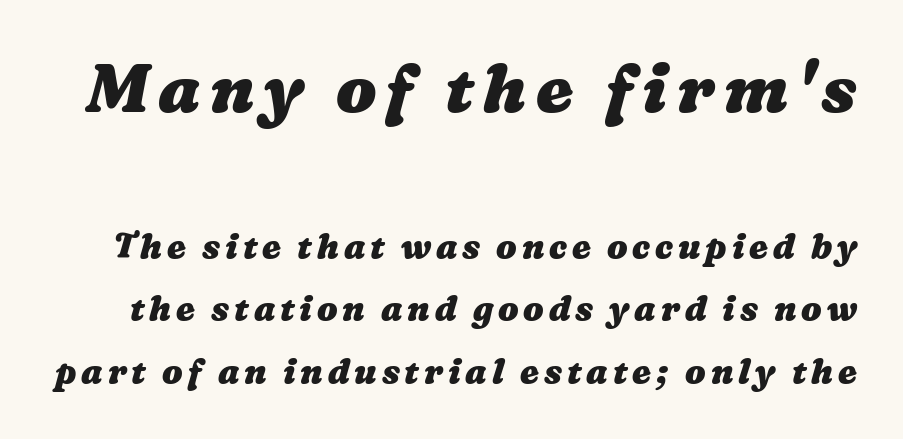
{"bold": "yes", "weight": "heavy", "width": "wide", "stroke_contrast": "medium", "x_height": "medium", "monospaced": "no", "underline": "no", "line_spacing_ratio": 1.85, "larger_block": "first", "size_ratio": 1.97, "glyph_px": 67}
